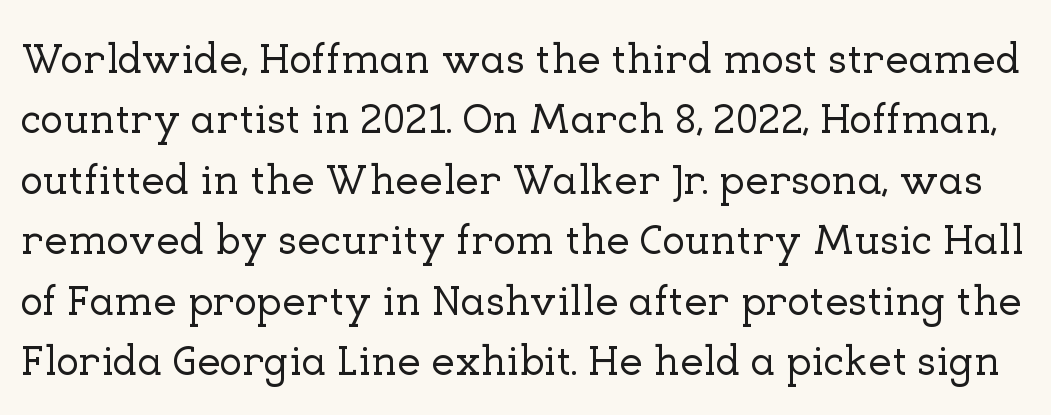
Q: Is the text italic (slanted)? A: No, it is upright.
Q: Is the typeface a serif or a sans-serif typeface? A: Serif.
Q: Is the text underlined? A: No.
Q: Is the spacing between letters normal or unusually wide? A: Normal.
Q: Is the spacing between lines tight, normal or loose? A: Normal.
Q: Width (condensed, normal, or wide)? A: Normal.
Q: Stroke contrast? A: Low.
Q: x-height? A: Medium.
Q: Monospaced? A: No.
